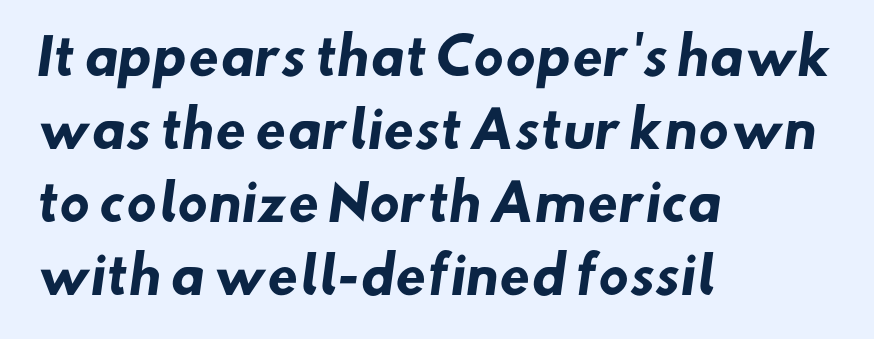
The image shows 50 px heavy sans-serif type; set left-aligned, normal line spacing (1.46x), normal letter spacing, not underlined; low stroke contrast and a small x-height.
